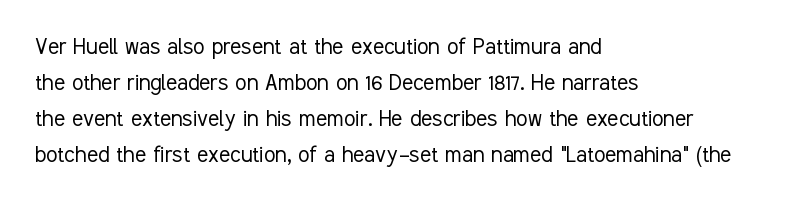
Q: Is the text bold? A: No.
Q: Is the text italic (slanted)? A: No, it is upright.
Q: Is the text underlined? A: No.
Q: How is the paragraph aligned? A: Left-aligned.
Q: Is the spacing between letters normal or unusually wide? A: Normal.
Q: Is the spacing between lines tight, normal or loose? A: Normal.
